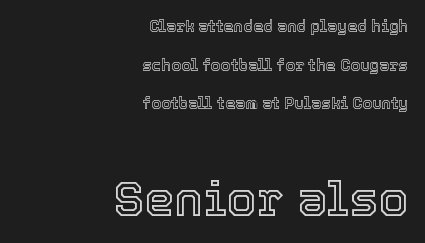
The image shows 48 px text type, upright; set right-aligned, loose line spacing (2.42x), normal letter spacing, not underlined; the second (bottom) block is 3.0x larger; a medium x-height.
